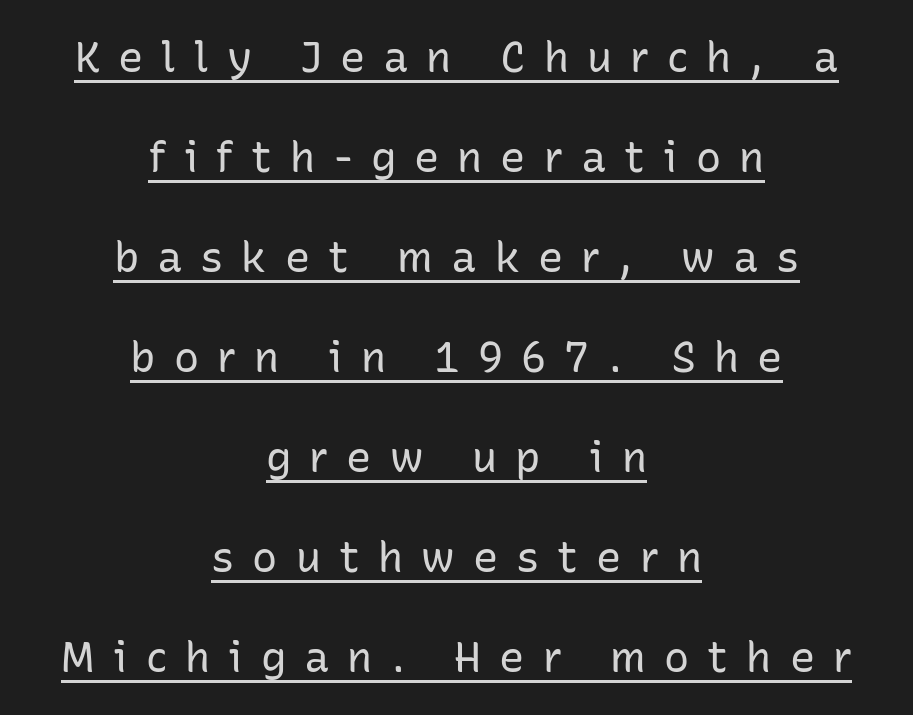
The image shows 42 px regular-weight sans-serif type, upright; set centered, loose line spacing (2.38x), unusually wide letter spacing (+0.43 em), underlined; low stroke contrast and a medium x-height.
